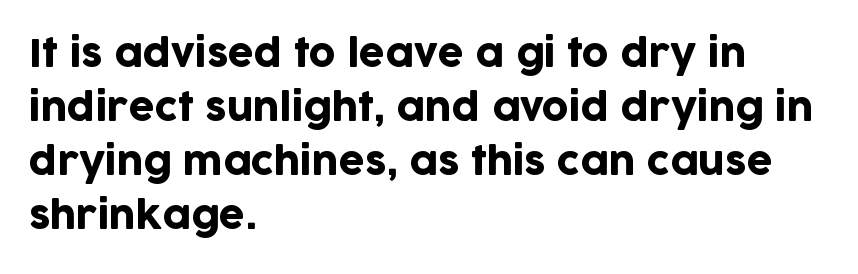
{"serif": "no", "italic": "no", "width": "normal", "stroke_contrast": "low", "x_height": "large", "monospaced": "no", "underline": "no", "align": "left", "line_spacing": "normal", "line_spacing_ratio": 1.46, "letter_spacing": "normal", "letter_spacing_em": 0.0, "glyph_px": 37}
